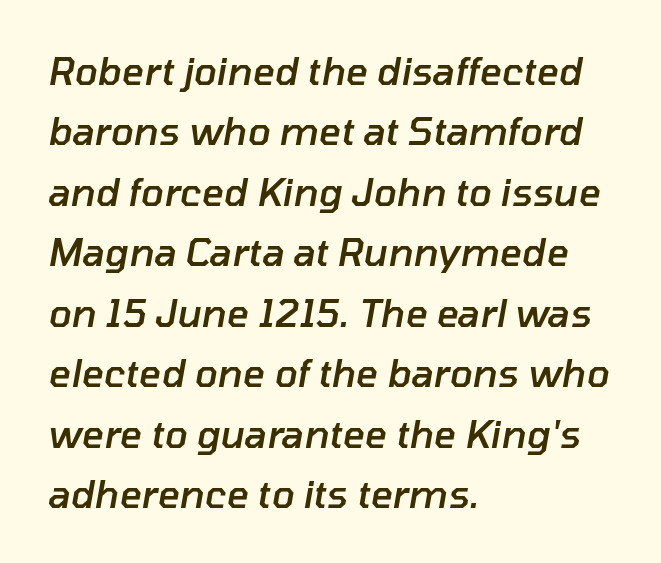
Q: Is the text bold? A: Semi-bold.
Q: Is the text italic (slanted)? A: Yes, it leans right by about 10 degrees.
Q: Is the text underlined? A: No.
Q: How is the paragraph aligned? A: Left-aligned.
Q: Is the spacing between letters normal or unusually wide? A: Normal.
Q: Is the spacing between lines tight, normal or loose? A: Normal.
Q: Width (condensed, normal, or wide)? A: Normal.
Q: Stroke contrast? A: Low.
Q: x-height? A: Medium.
Q: Monospaced? A: No.
